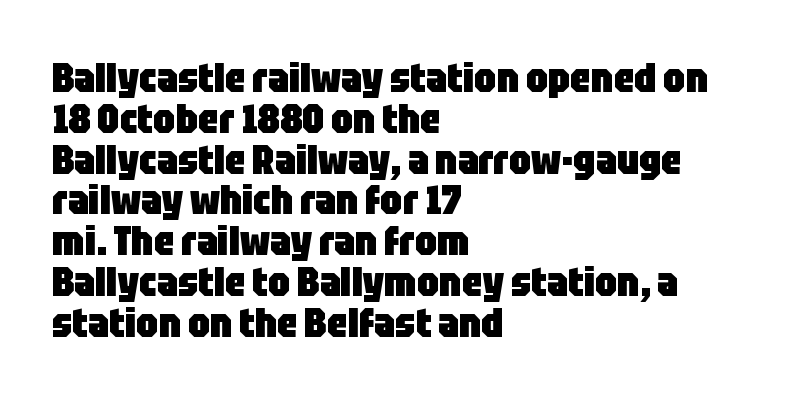
The image shows 40 px heavy, condensed sans-serif type, upright; set left-aligned, tight line spacing (1.02x), normal letter spacing, not underlined; low stroke contrast and a large x-height.
